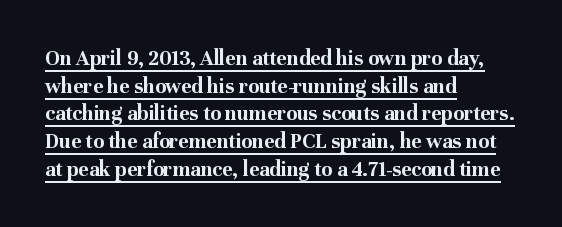
Q: Is the text bold? A: Yes.
Q: Is the text italic (slanted)? A: No, it is upright.
Q: Is the text underlined? A: Yes.
Q: How is the paragraph aligned? A: Left-aligned.
Q: Is the spacing between letters normal or unusually wide? A: Normal.
Q: Is the spacing between lines tight, normal or loose? A: Normal.
